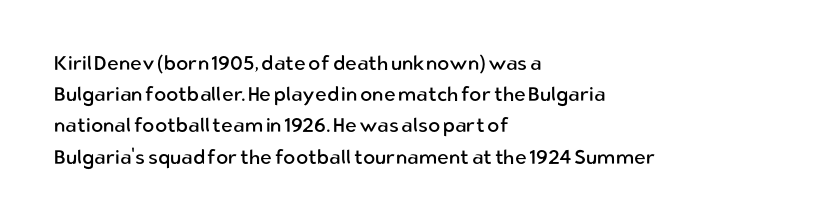
The image shows 20 px text type, upright; set left-aligned, normal line spacing (1.56x), normal letter spacing, not underlined.
